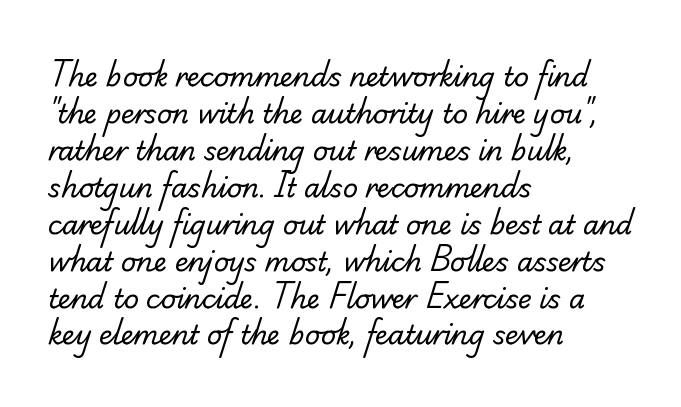
Q: Is the text bold? A: No.
Q: Is the text underlined? A: No.
Q: How is the paragraph aligned? A: Left-aligned.
Q: Is the spacing between letters normal or unusually wide? A: Normal.
Q: Is the spacing between lines tight, normal or loose? A: Normal.
